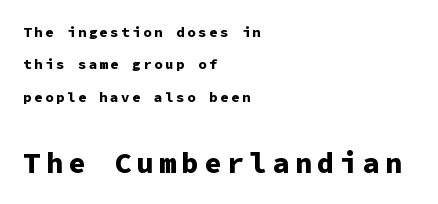
Q: Is the text bold? A: Yes.
Q: Is the text italic (slanted)? A: No, it is upright.
Q: Is the typeface a serif or a sans-serif typeface? A: Sans-serif.
Q: Is the text underlined? A: No.
Q: How is the paragraph aligned? A: Left-aligned.
Q: Is the spacing between lines tight, normal or loose? A: Loose.
Q: Which block of text is set in a larger size, the first (top) or the second (bottom)? A: The second (bottom) one.
Q: Width (condensed, normal, or wide)? A: Normal.
Q: Stroke contrast? A: Low.
Q: x-height? A: Medium.
Q: Monospaced? A: Yes.
